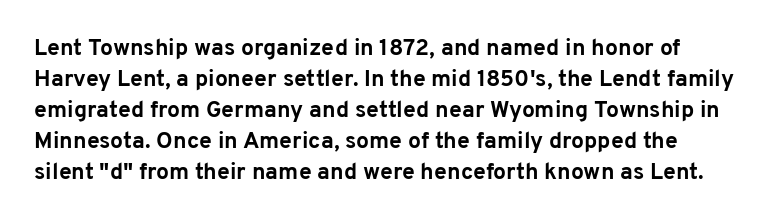
Q: Is the text bold? A: Yes.
Q: Is the text italic (slanted)? A: No, it is upright.
Q: Is the text underlined? A: No.
Q: Is the spacing between letters normal or unusually wide? A: Normal.
Q: Is the spacing between lines tight, normal or loose? A: Normal.
